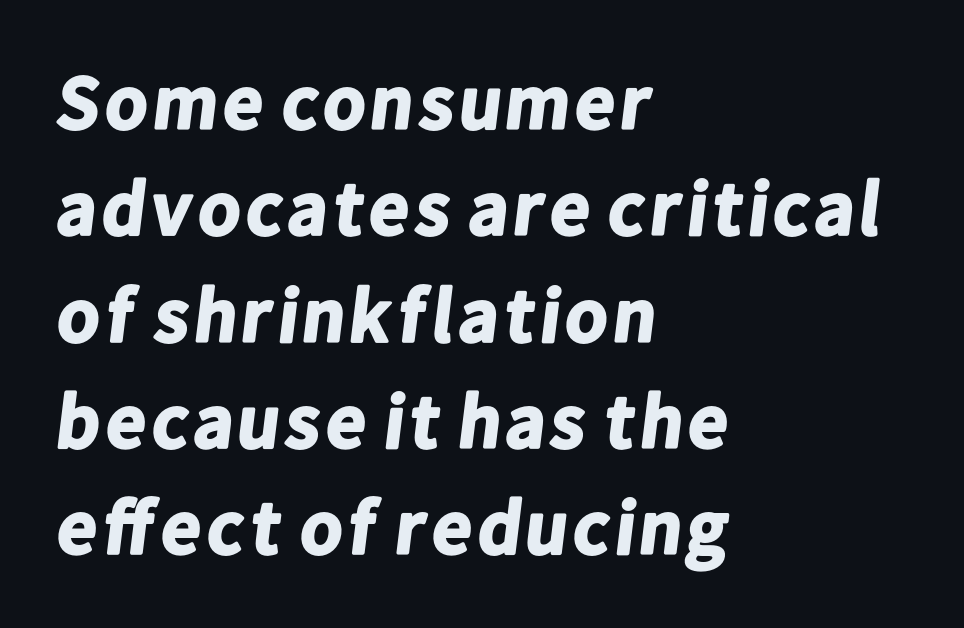
A dark, heavy texture on the line: the type is bold. Short note: letters normally spaced. A clean baseline with only descenders dipping below it. You could not count columns in this text — the font is proportionally spaced. Does the leading feel generous? No, just average.
